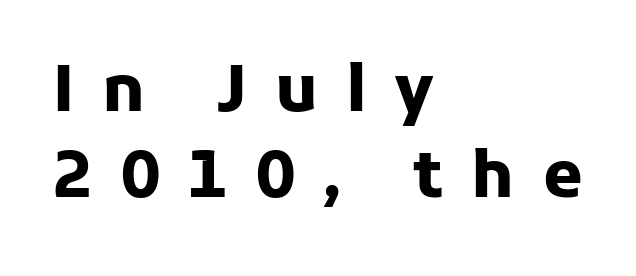
Q: Is the text bold? A: Yes.
Q: Is the text italic (slanted)? A: No, it is upright.
Q: Is the typeface a serif or a sans-serif typeface? A: Sans-serif.
Q: Is the text underlined? A: No.
Q: How is the paragraph aligned? A: Left-aligned.
Q: Is the spacing between letters normal or unusually wide? A: Unusually wide.
Q: Is the spacing between lines tight, normal or loose? A: Normal.
Q: Width (condensed, normal, or wide)? A: Normal.
Q: Stroke contrast? A: Low.
Q: x-height? A: Medium.
Q: Monospaced? A: No.
